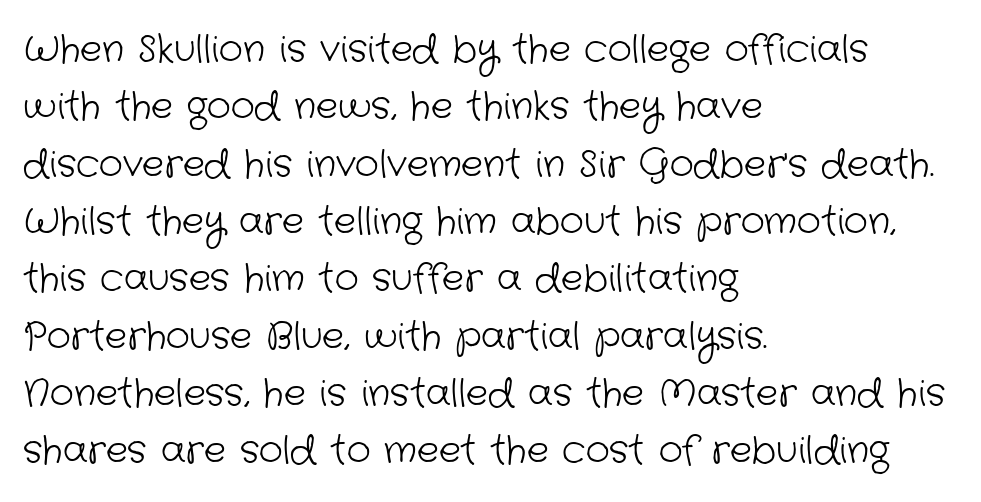
{"serif": "no", "bold": "no", "weight": "light", "width": "normal", "stroke_contrast": "low", "x_height": "medium", "monospaced": "no", "underline": "no", "align": "left", "line_spacing": "normal", "line_spacing_ratio": 1.55, "letter_spacing": "normal", "letter_spacing_em": 0.0, "glyph_px": 37}
